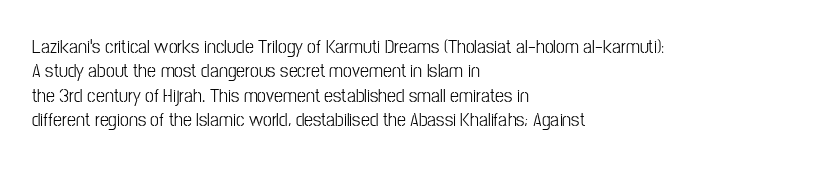
Q: Is the text bold? A: No.
Q: Is the text italic (slanted)? A: No, it is upright.
Q: Is the text underlined? A: No.
Q: How is the paragraph aligned? A: Left-aligned.
Q: Is the spacing between letters normal or unusually wide? A: Normal.
